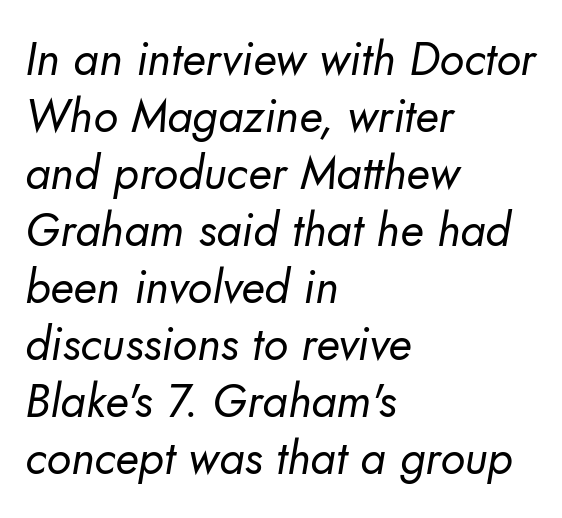
Q: Is the text bold? A: No.
Q: Is the typeface a serif or a sans-serif typeface? A: Sans-serif.
Q: Is the text underlined? A: No.
Q: How is the paragraph aligned? A: Left-aligned.
Q: Is the spacing between letters normal or unusually wide? A: Normal.
Q: Width (condensed, normal, or wide)? A: Normal.
Q: Stroke contrast? A: Low.
Q: x-height? A: Small.
Q: Monospaced? A: No.
